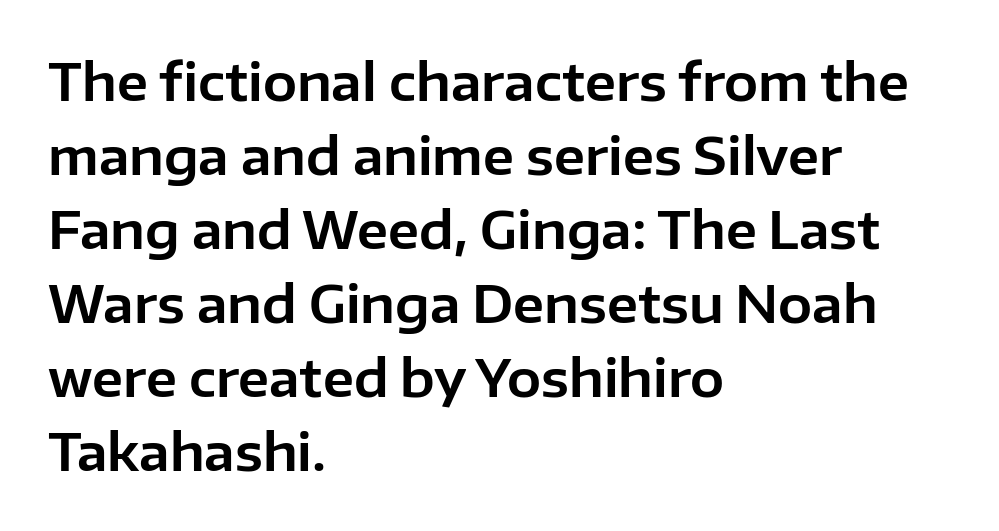
Q: Is the text italic (slanted)? A: No, it is upright.
Q: Is the typeface a serif or a sans-serif typeface? A: Sans-serif.
Q: Is the text underlined? A: No.
Q: How is the paragraph aligned? A: Left-aligned.
Q: Is the spacing between letters normal or unusually wide? A: Normal.
Q: Is the spacing between lines tight, normal or loose? A: Normal.
Q: Width (condensed, normal, or wide)? A: Normal.
Q: Stroke contrast? A: Low.
Q: x-height? A: Medium.
Q: Monospaced? A: No.
